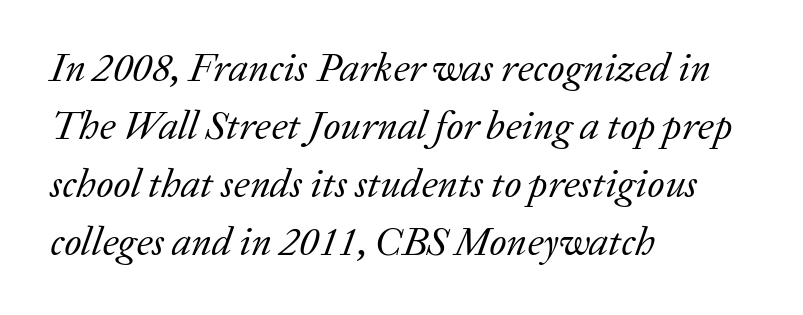
Q: Is the text bold? A: No.
Q: Is the text italic (slanted)? A: Yes, it leans right by about 20 degrees.
Q: Is the typeface a serif or a sans-serif typeface? A: Serif.
Q: Is the text underlined? A: No.
Q: How is the paragraph aligned? A: Left-aligned.
Q: Is the spacing between letters normal or unusually wide? A: Normal.
Q: Is the spacing between lines tight, normal or loose? A: Normal.
Q: Width (condensed, normal, or wide)? A: Normal.
Q: Stroke contrast? A: Low.
Q: x-height? A: Medium.
Q: Monospaced? A: No.
